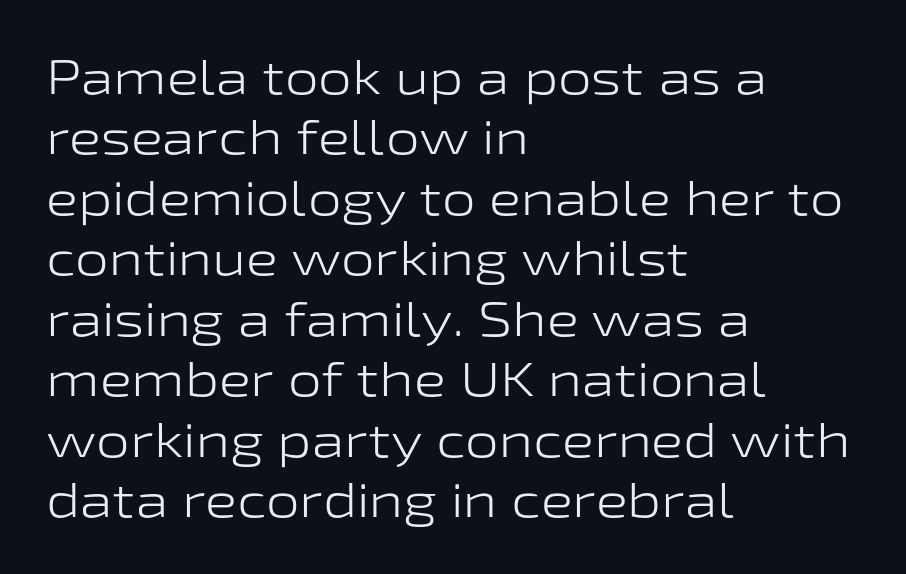
The image shows 48 px light, wide sans-serif type, upright; set left-aligned, normal line spacing (1.26x), normal letter spacing, not underlined; low stroke contrast and a medium x-height.
